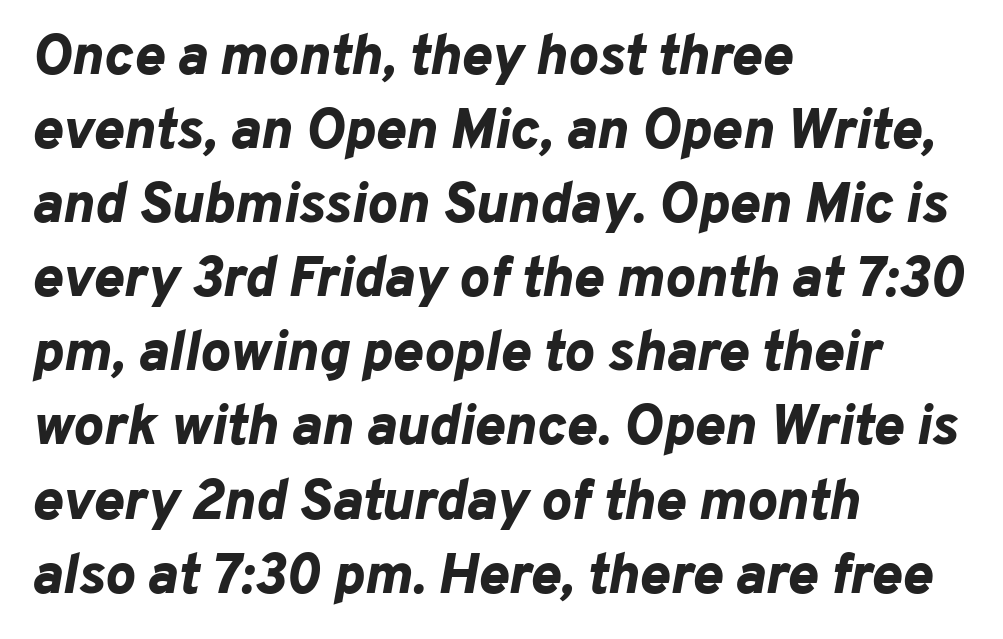
Q: Is the text bold? A: Yes.
Q: Is the text italic (slanted)? A: Yes, it leans right by about 10 degrees.
Q: Is the text underlined? A: No.
Q: How is the paragraph aligned? A: Left-aligned.
Q: Is the spacing between letters normal or unusually wide? A: Normal.
Q: Is the spacing between lines tight, normal or loose? A: Normal.
Q: Width (condensed, normal, or wide)? A: Normal.
Q: Stroke contrast? A: Low.
Q: x-height? A: Medium.
Q: Monospaced? A: No.
